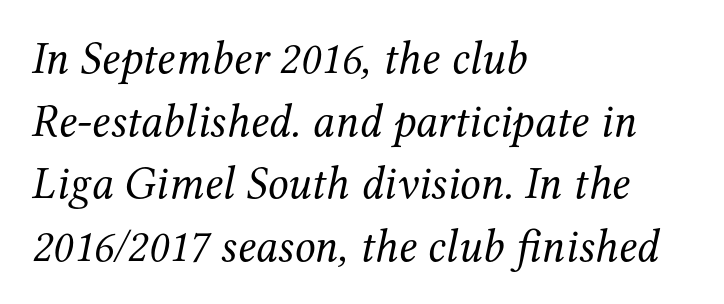
Q: Is the text bold? A: No.
Q: Is the text italic (slanted)? A: Yes, it leans right by about 12 degrees.
Q: Is the typeface a serif or a sans-serif typeface? A: Serif.
Q: Is the text underlined? A: No.
Q: How is the paragraph aligned? A: Left-aligned.
Q: Is the spacing between letters normal or unusually wide? A: Normal.
Q: Is the spacing between lines tight, normal or loose? A: Normal.
Q: Width (condensed, normal, or wide)? A: Normal.
Q: Stroke contrast? A: Medium.
Q: x-height? A: Medium.
Q: Monospaced? A: No.
